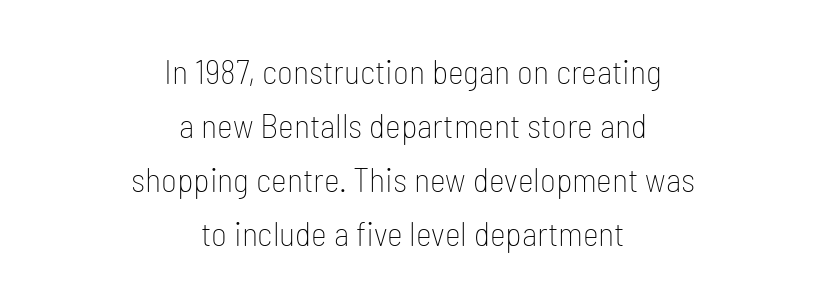
Check the space under the baseline: it is left empty. Words appear dense and cohesive because spacing is normal. The letters stand straight up with perfectly vertical stems. Each new line begins a customary step beneath the previous one.
